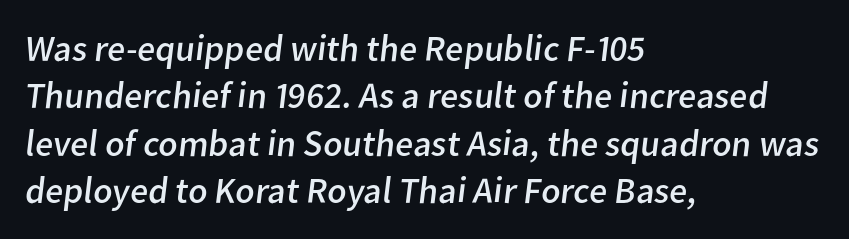
Q: Is the text bold? A: No.
Q: Is the typeface a serif or a sans-serif typeface? A: Sans-serif.
Q: Is the text underlined? A: No.
Q: How is the paragraph aligned? A: Left-aligned.
Q: Is the spacing between letters normal or unusually wide? A: Normal.
Q: Is the spacing between lines tight, normal or loose? A: Normal.
Q: Width (condensed, normal, or wide)? A: Normal.
Q: Stroke contrast? A: Low.
Q: x-height? A: Medium.
Q: Monospaced? A: No.
